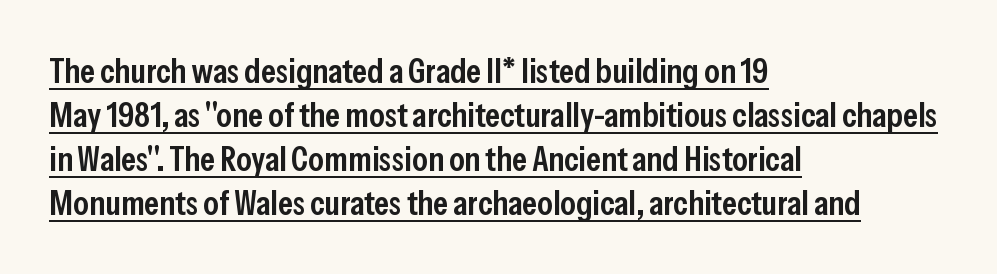
The image shows 35 px semibold, condensed sans-serif type, upright; set left-aligned, normal line spacing (1.26x), normal letter spacing, underlined; low stroke contrast and a medium x-height.
